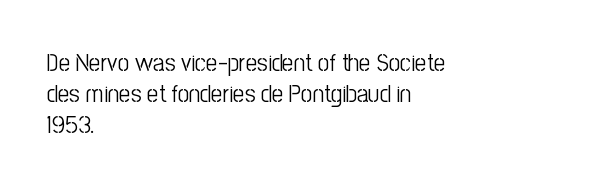
Spacing between characters is what you'd get straight out of the box. Ordinary non-slanted type is in use. The compositor pushed each line to the left boundary. Rows of type keep a routine distance in the vertical direction.
